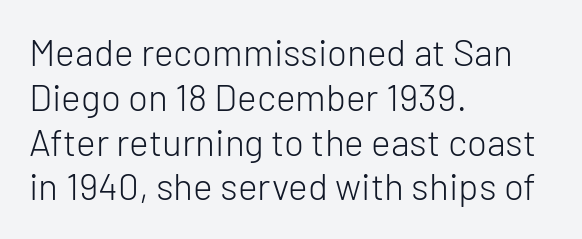
The image shows 37 px light sans-serif type, upright; set left-aligned, line spacing 1.21x, normal letter spacing, not underlined; low stroke contrast and a medium x-height.
